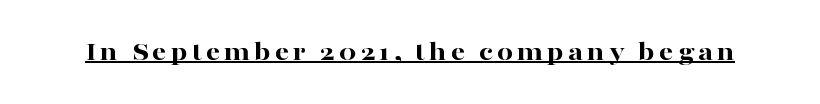
The image shows 28 px bold, wide serif type, upright; set underlined; high stroke contrast and a medium x-height.
